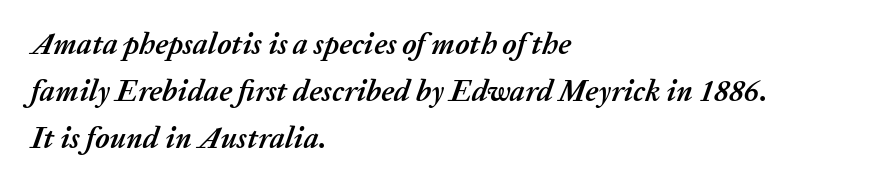
The image shows 30 px semibold type, italic (leaning right); set left-aligned, normal line spacing (1.56x), normal letter spacing, not underlined; medium stroke contrast and a medium x-height.
